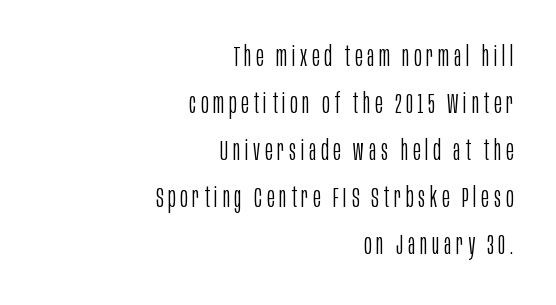
The image shows 28 px light, condensed sans-serif type, upright; set right-aligned, normal line spacing (1.68x), not underlined; low stroke contrast and a large x-height.
